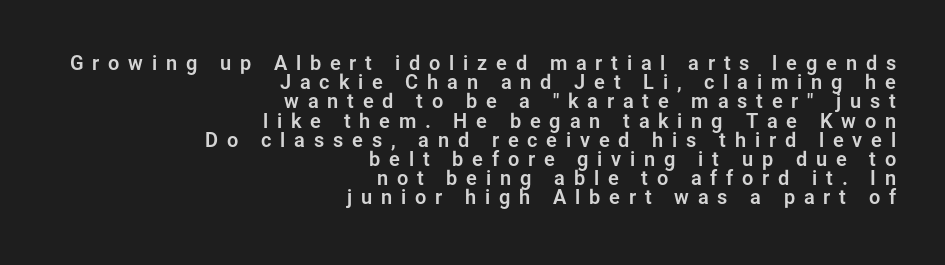
Q: Is the text italic (slanted)? A: No, it is upright.
Q: Is the text underlined? A: No.
Q: How is the paragraph aligned? A: Right-aligned.
Q: Is the spacing between letters normal or unusually wide? A: Unusually wide.
Q: Is the spacing between lines tight, normal or loose? A: Tight.
